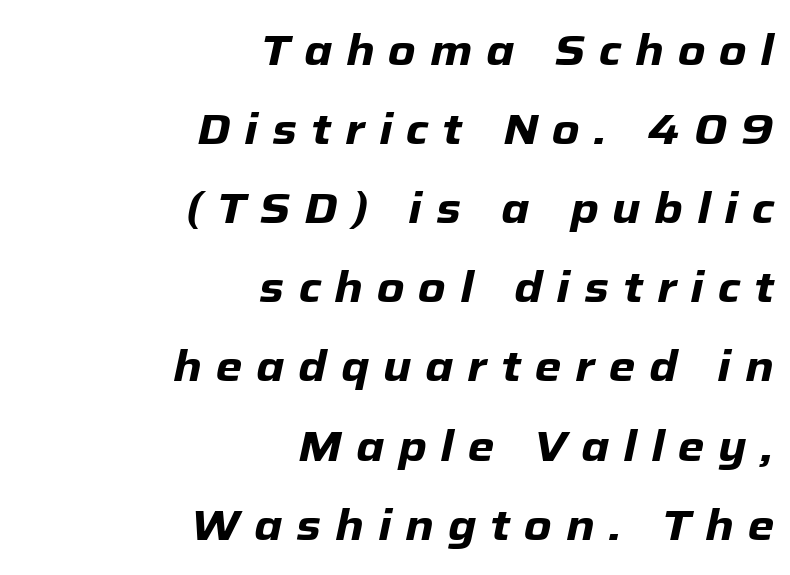
{"italic": "yes", "lean": "right", "slant_degrees": 12, "bold": "yes", "weight": "heavy", "width": "normal", "stroke_contrast": "low", "x_height": "medium", "monospaced": "no", "underline": "no", "align": "right", "line_spacing_ratio": 1.84, "letter_spacing": "wide", "letter_spacing_em": 0.32, "glyph_px": 43}
